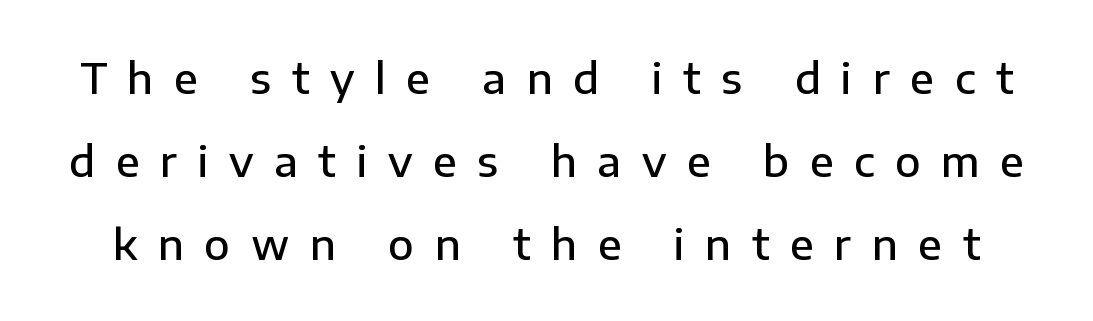
Q: Is the text bold? A: Semi-bold.
Q: Is the text italic (slanted)? A: No, it is upright.
Q: Is the typeface a serif or a sans-serif typeface? A: Sans-serif.
Q: Is the text underlined? A: No.
Q: Is the spacing between letters normal or unusually wide? A: Unusually wide.
Q: Is the spacing between lines tight, normal or loose? A: Loose.
Q: Width (condensed, normal, or wide)? A: Normal.
Q: Stroke contrast? A: Low.
Q: x-height? A: Medium.
Q: Monospaced? A: No.
